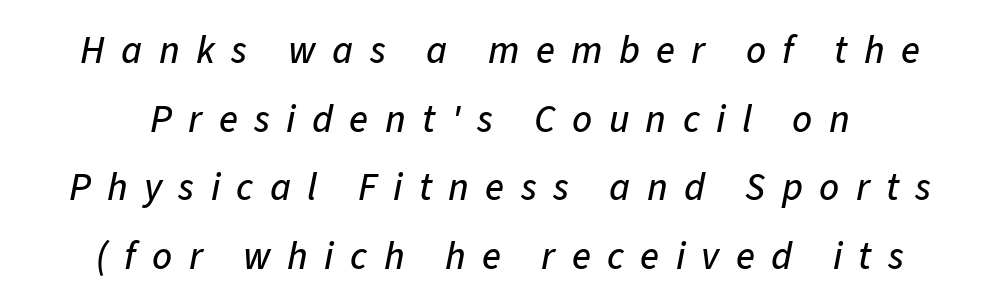
Q: Is the text italic (slanted)? A: Yes, it leans right by about 11 degrees.
Q: Is the text underlined? A: No.
Q: How is the paragraph aligned? A: Centered.
Q: Is the spacing between letters normal or unusually wide? A: Unusually wide.
Q: Width (condensed, normal, or wide)? A: Normal.
Q: Stroke contrast? A: Low.
Q: x-height? A: Medium.
Q: Monospaced? A: No.
